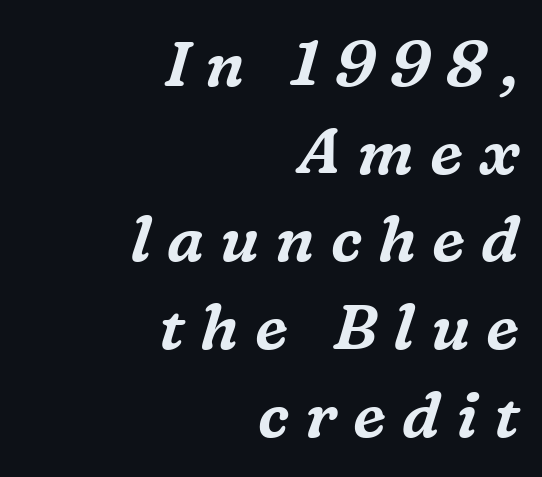
Q: Is the text italic (slanted)? A: Yes, it leans right by about 16 degrees.
Q: Is the typeface a serif or a sans-serif typeface? A: Serif.
Q: Is the text underlined? A: No.
Q: How is the paragraph aligned? A: Right-aligned.
Q: Is the spacing between letters normal or unusually wide? A: Unusually wide.
Q: Is the spacing between lines tight, normal or loose? A: Normal.
Q: Width (condensed, normal, or wide)? A: Normal.
Q: Stroke contrast? A: Medium.
Q: x-height? A: Medium.
Q: Monospaced? A: No.
